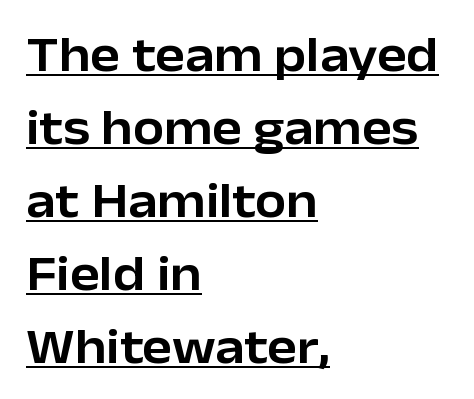
The image shows 50 px sans-serif type, upright; set left-aligned, normal line spacing (1.46x), normal letter spacing, underlined; low stroke contrast and a medium x-height.
